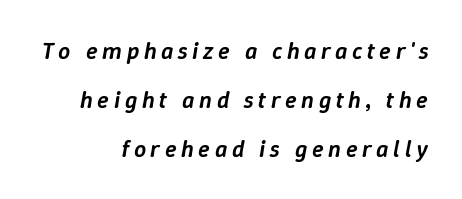
Look at the stroke-to-counter ratio: somewhat heavy, a semibold. Baseline-to-baseline distance is far greater than the letter height. Has an underline been added? It has not. Horizontally, the lines are justified to the trailing edge only. The lettering tilts uniformly, giving the passage an italic look.
